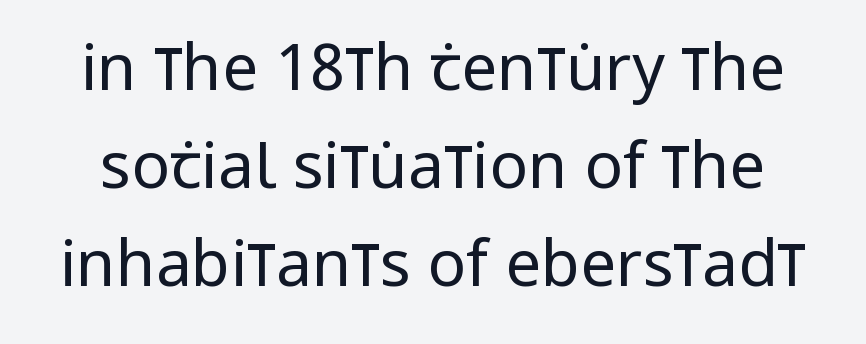
Heft: none added — not bold. The letters stand upright; this is a roman face. Character widths vary here, with narrow letters taking less room than wide ones. Whoever set this chose a conventional vertical rhythm.
